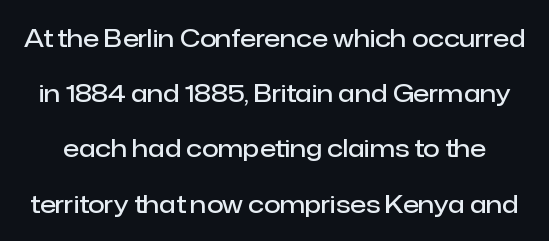
The image shows 24 px text type, upright; set loose line spacing (2.3x), normal letter spacing, not underlined.
